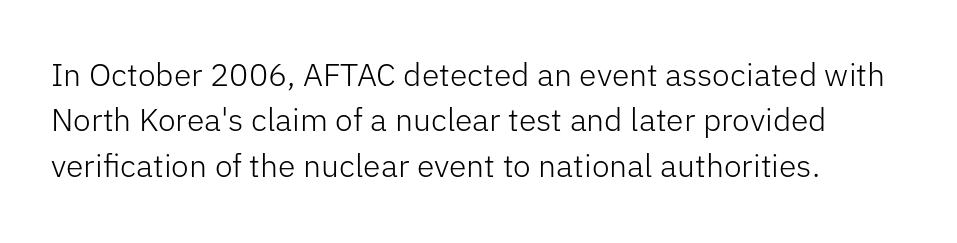
{"serif": "no", "italic": "no", "bold": "no", "weight": "light", "width": "normal", "stroke_contrast": "low", "x_height": "medium", "monospaced": "no", "underline": "no", "align": "left", "line_spacing": "normal", "line_spacing_ratio": 1.42, "letter_spacing": "normal", "letter_spacing_em": 0.0, "glyph_px": 32}
